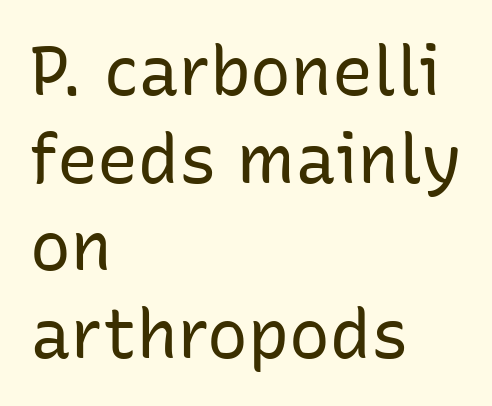
The image shows 68 px regular-weight sans-serif type, upright; set left-aligned, normal line spacing (1.29x), normal letter spacing, not underlined; low stroke contrast and a medium x-height.
